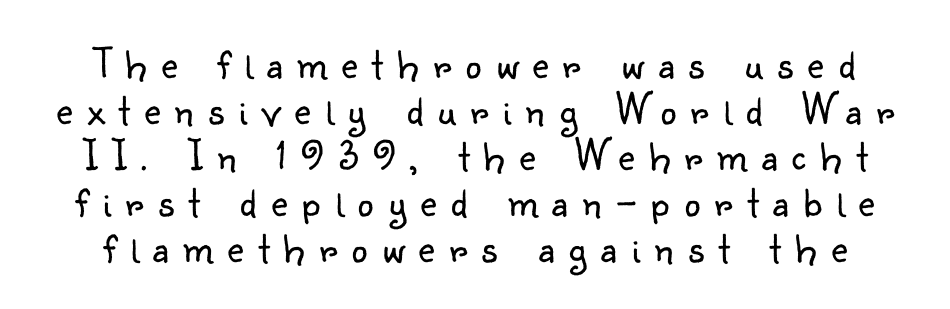
Nobody drew a line under any word here. No letter is thick-stroked: the sample isn't bold. Honestly, the rows look squashed on top of each other. The face used here is proportionally spaced, like ordinary book or web type. The rendering shows plain stroke endings on the letterforms — a sans-serif design.
